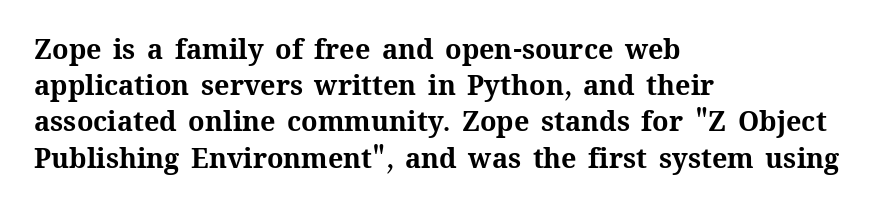
The image shows 27 px bold type, upright; set left-aligned, normal line spacing (1.34x), normal letter spacing, not underlined.
